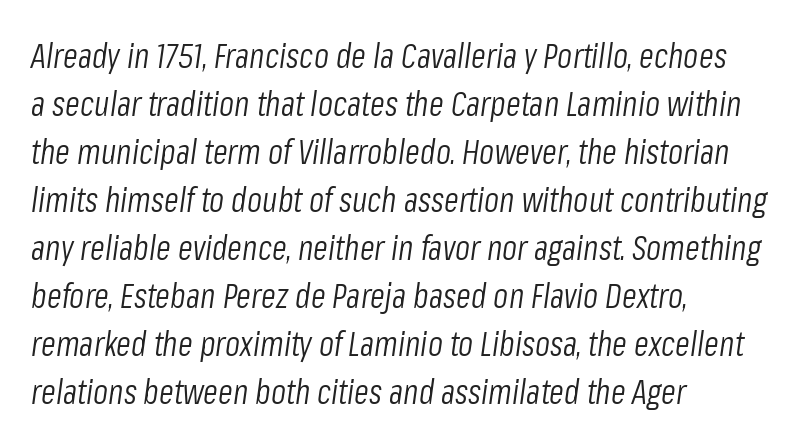
The image shows 34 px light, condensed type, italic (leaning right); set left-aligned, normal line spacing (1.41x), normal letter spacing, not underlined; low stroke contrast and a medium x-height.
